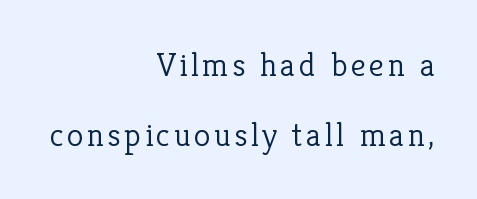
The typesetter chose a ragged-left arrangement here. Each letter's strokes conclude with small projecting serifs. Think of a printed novel: that variable character pitch is what you see here. The passage shown is not underscored anywhere.
